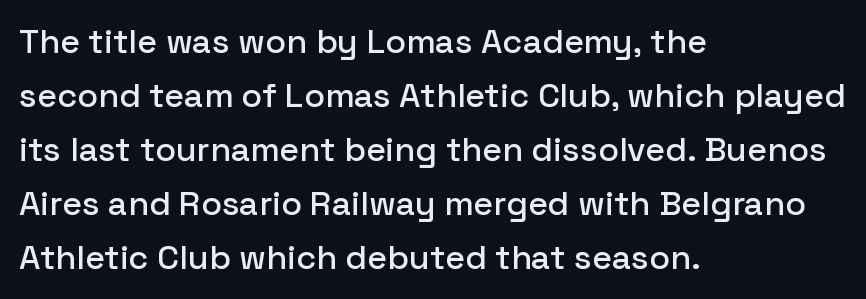
The image shows 34 px sans-serif type, upright; set left-aligned, normal line spacing (1.59x), normal letter spacing, not underlined; low stroke contrast and a medium x-height.
